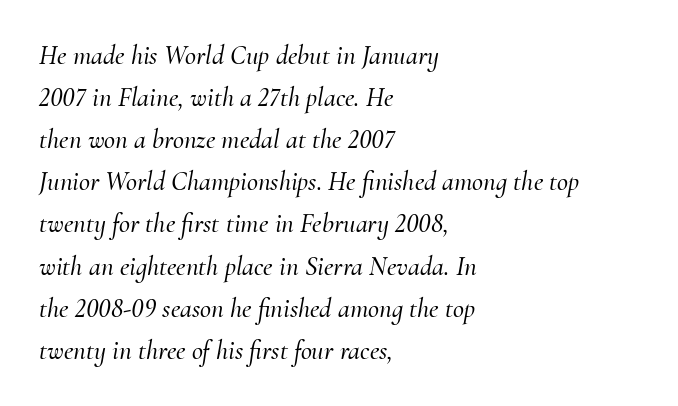
The image shows 27 px text type, italic (leaning right); set left-aligned, normal line spacing (1.56x), normal letter spacing, not underlined.
